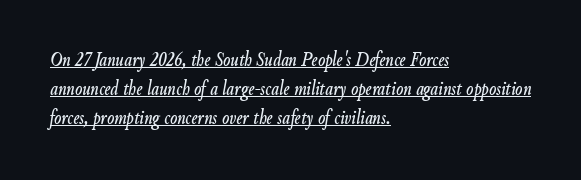
Q: Is the text italic (slanted)? A: Yes, it leans right by about 9 degrees.
Q: Is the text underlined? A: Yes.
Q: How is the paragraph aligned? A: Left-aligned.
Q: Is the spacing between letters normal or unusually wide? A: Normal.
Q: Is the spacing between lines tight, normal or loose? A: Normal.
